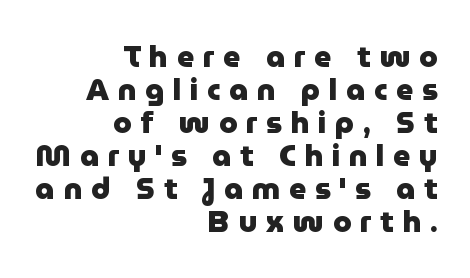
Q: Is the text bold? A: Yes.
Q: Is the text italic (slanted)? A: No, it is upright.
Q: Is the typeface a serif or a sans-serif typeface? A: Sans-serif.
Q: Is the text underlined? A: No.
Q: How is the paragraph aligned? A: Right-aligned.
Q: Is the spacing between letters normal or unusually wide? A: Unusually wide.
Q: Is the spacing between lines tight, normal or loose? A: Tight.
Q: Width (condensed, normal, or wide)? A: Normal.
Q: Stroke contrast? A: Low.
Q: x-height? A: Medium.
Q: Monospaced? A: No.
